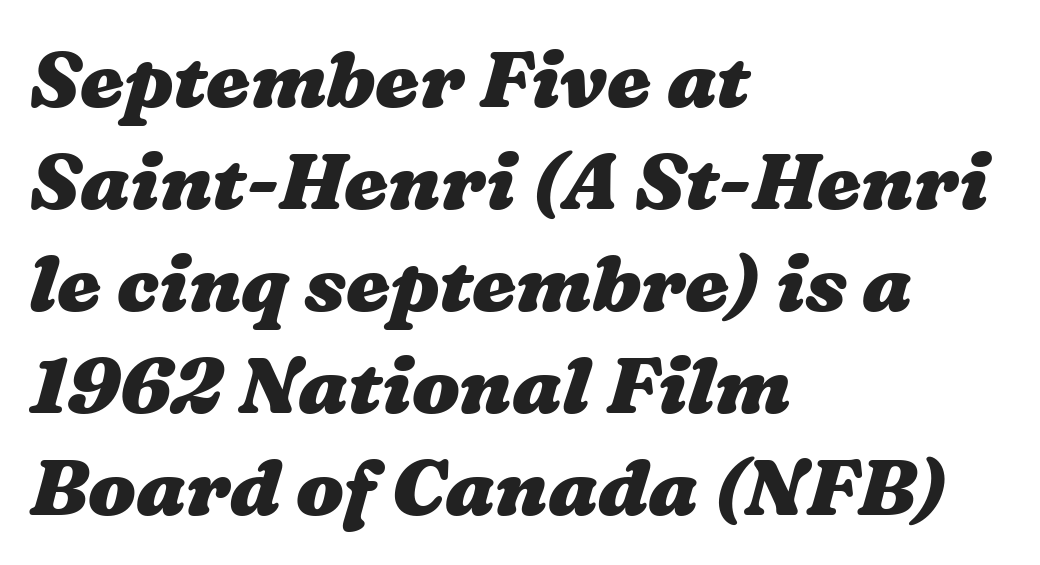
{"bold": "yes", "weight": "heavy", "width": "wide", "stroke_contrast": "medium", "x_height": "medium", "monospaced": "no", "underline": "no", "align": "left", "line_spacing": "normal", "line_spacing_ratio": 1.29, "letter_spacing": "normal", "letter_spacing_em": 0.0, "glyph_px": 79}
